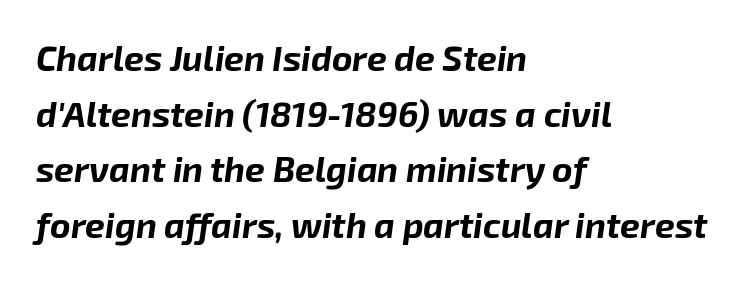
{"italic": "yes", "lean": "right", "slant_degrees": 8, "bold": "yes", "weight": "bold", "width": "normal", "stroke_contrast": "low", "x_height": "medium", "monospaced": "no", "underline": "no", "align": "left", "line_spacing": "normal", "line_spacing_ratio": 1.59, "letter_spacing": "normal", "letter_spacing_em": 0.0, "glyph_px": 35}
